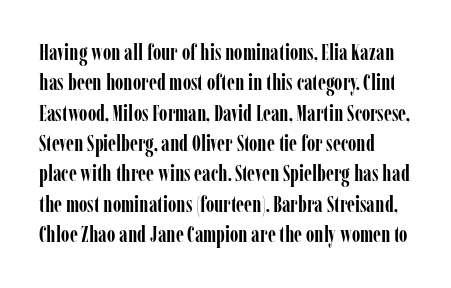
As a designer I'd log this as weight 700, bold. The passage shown stacks its lines at a standard gap. Only glyphs here, with clear space below each row. The specimen reads as upright at a glance.
